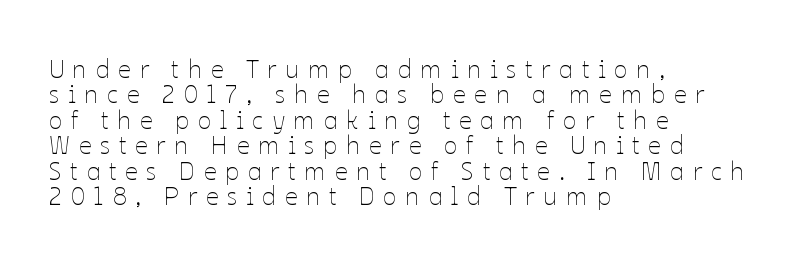
The image shows 25 px text type, upright; set left-aligned, tight line spacing (1.02x), unusually wide letter spacing (+0.35 em), not underlined.
